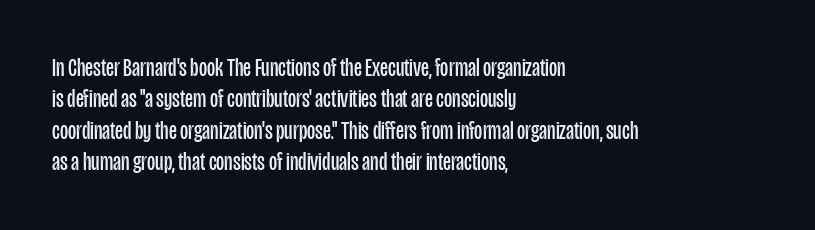
The image shows 25 px text type, upright; set left-aligned, normal line spacing (1.26x), normal letter spacing, not underlined.
